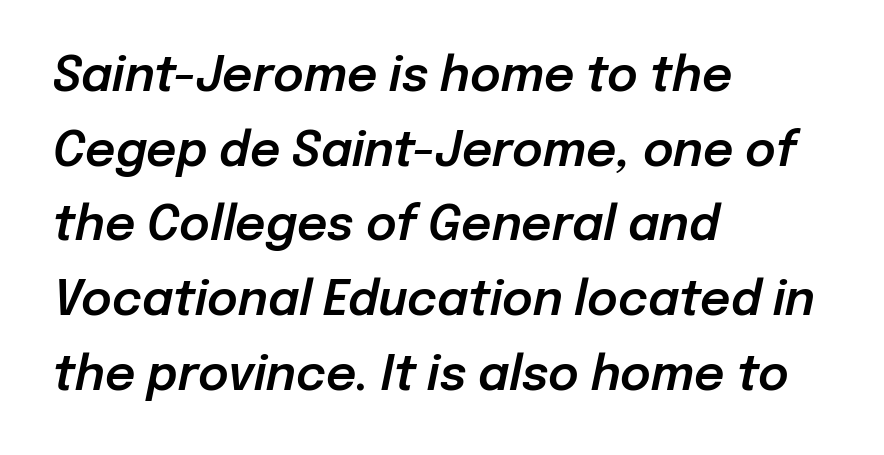
The image shows 47 px text type, italic (leaning right); set left-aligned, normal line spacing (1.59x), normal letter spacing, not underlined; low stroke contrast and a medium x-height.
